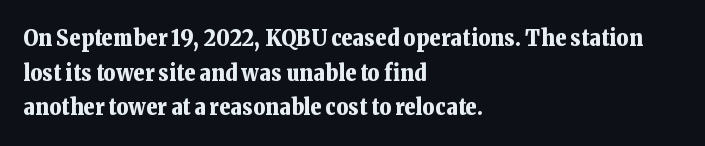
The image shows 23 px bold type, upright; set left-aligned, normal line spacing (1.51x), normal letter spacing, not underlined.
